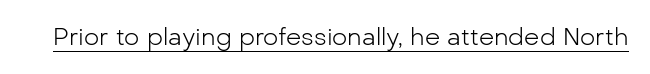
{"italic": "no", "bold": "no", "underline": "yes", "letter_spacing": "normal", "letter_spacing_em": 0.0, "glyph_px": 24}
